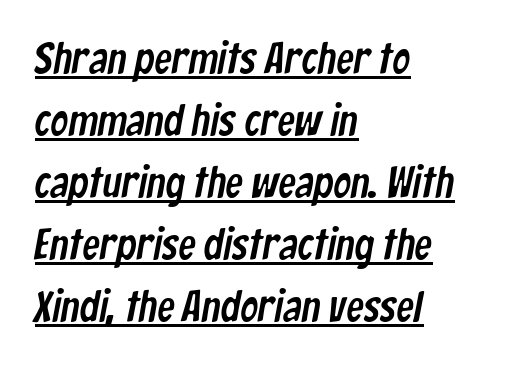
What decoration does the sample have? An underline. Visually the block forms a straight wall on the left and a jagged coastline on the right. Horizontal bands of white between lines are of average thickness. Students, note that the glyphs here touch the page at normal intervals.
